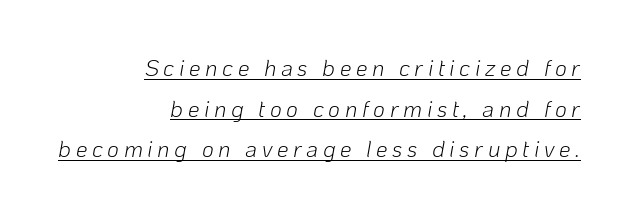
{"italic": "yes", "lean": "right", "slant_degrees": 10, "bold": "no", "underline": "yes", "align": "right", "line_spacing_ratio": 1.77, "letter_spacing": "wide", "letter_spacing_em": 0.2, "glyph_px": 23}
